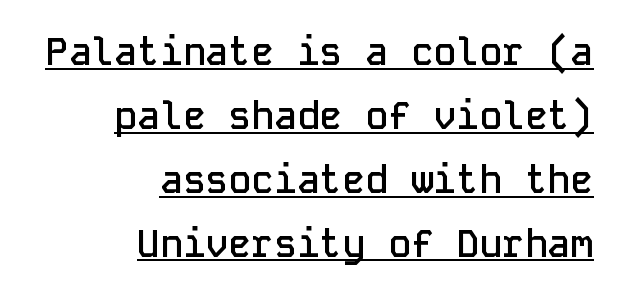
You could count columns in this text — the font is strictly monospaced. Layout note: lines flush right. Whoever set this chose a conventional vertical rhythm. Looks like someone drew a line under every word here. Nope, not italic — everything's standing straight. This is sans-serif lettering, the kind often seen on screens and signage.
